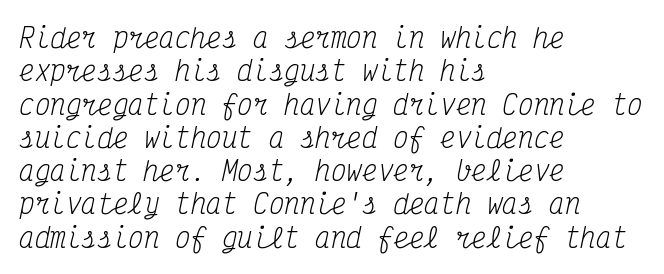
{"italic": "yes", "lean": "right", "slant_degrees": 12, "bold": "no", "underline": "no", "align": "left", "line_spacing": "normal", "line_spacing_ratio": 1.28, "letter_spacing": "normal", "letter_spacing_em": 0.0, "glyph_px": 26}
